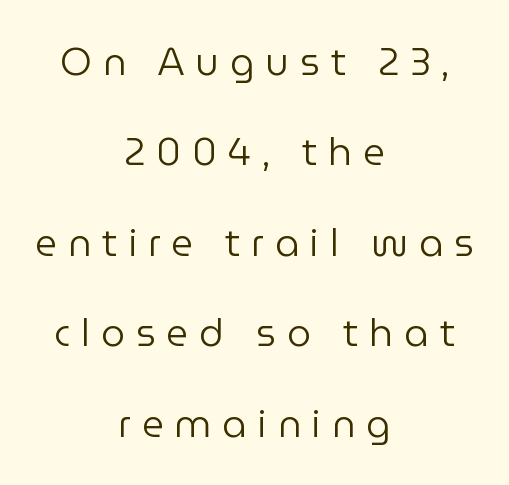
The image shows 38 px regular-weight sans-serif type, upright; set centered, loose line spacing (2.38x), unusually wide letter spacing (+0.29 em), not underlined; low stroke contrast and a medium x-height.
